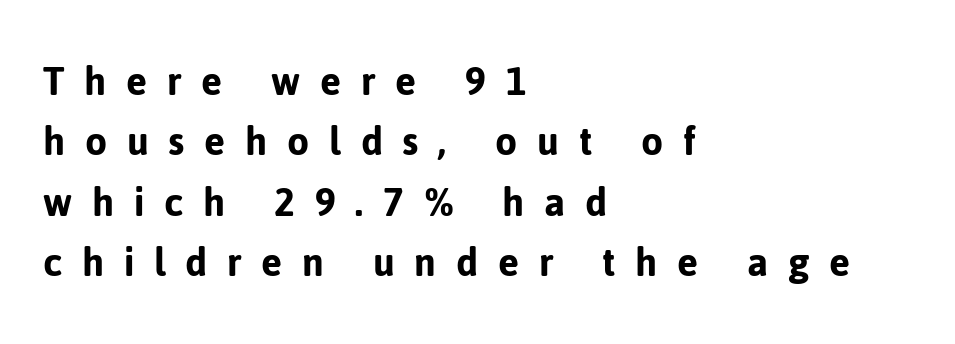
Proportional: the letters do not fall into vertical columns. This rendering uses left alignment, leaving the right contour irregular. Has an underline been added? It has not. What kind of face is this? One without serifs — a sans. The typography opts for an upright posture over an oblique one.
